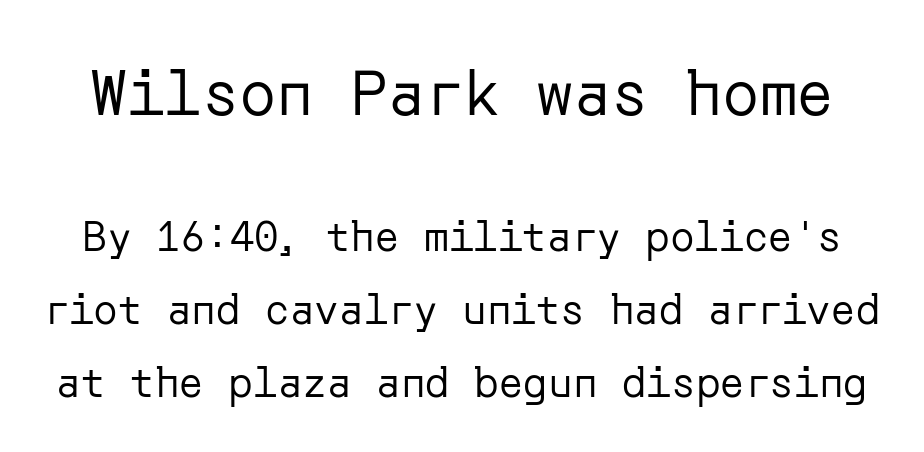
No word sits above an underline. Nobody touched the tracking dial on this one. Bigger letters appear in the top chunk; the bottom chunk is reduced. Examine the stroke ends and you'll find no serifs.
